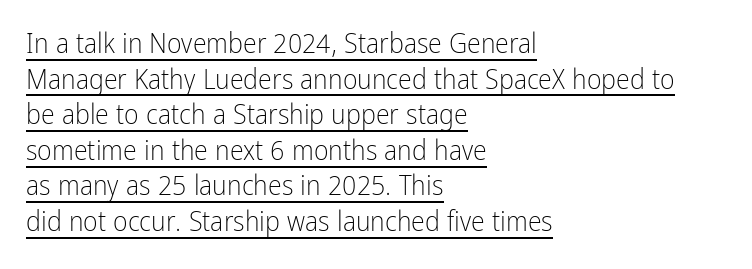
The paragraph shown leans on its left margin. This rendering features underlined lettering. Stem width sits at or under what a default text font uses. Spacing verdict: proportional, widths tailored to each character.
